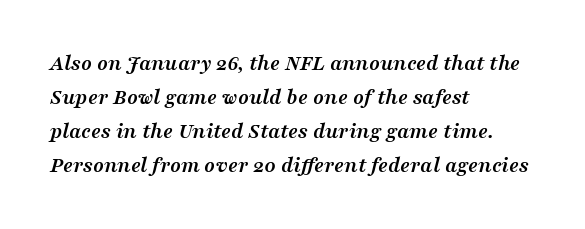
The image shows 22 px bold type, italic (leaning right); set left-aligned, normal line spacing (1.54x), normal letter spacing, not underlined.
